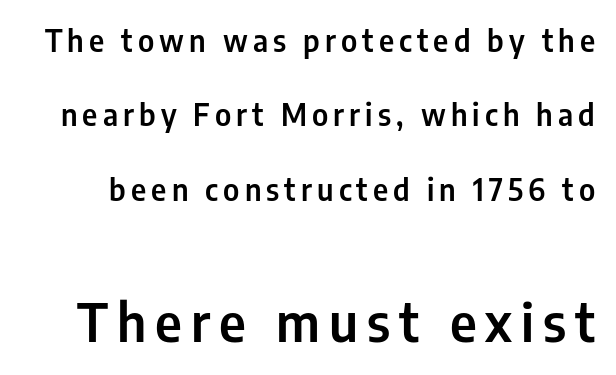
Think of a printed novel: that variable character pitch is what you see here. In terms of posture, this sample is upright. Size contrast runs from small at the top to large at the bottom. Students, observe: this is what heavily led, spacious text looks like. Honestly, there is no underline to notice here at all. What kind of face is this? One without serifs — a sans.
